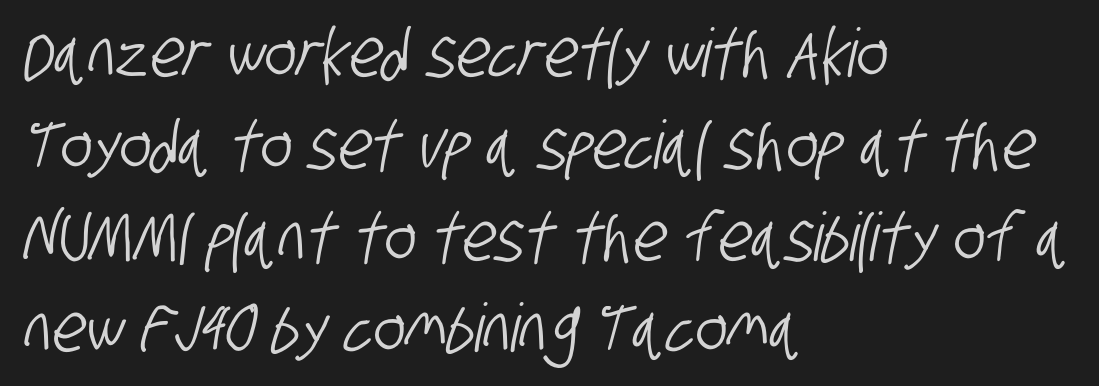
The image shows 67 px condensed sans-serif type; set left-aligned, normal line spacing (1.37x), normal letter spacing, not underlined; low stroke contrast and a large x-height.
